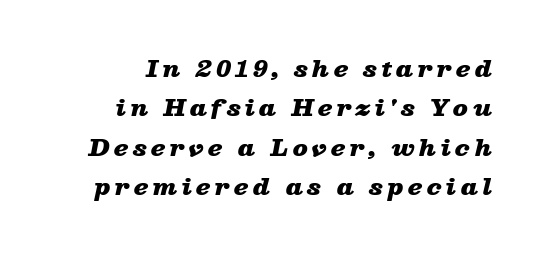
Q: Is the text bold? A: Yes.
Q: Is the text italic (slanted)? A: Yes, it leans right by about 13 degrees.
Q: Is the text underlined? A: No.
Q: How is the paragraph aligned? A: Right-aligned.
Q: Is the spacing between letters normal or unusually wide? A: Unusually wide.
